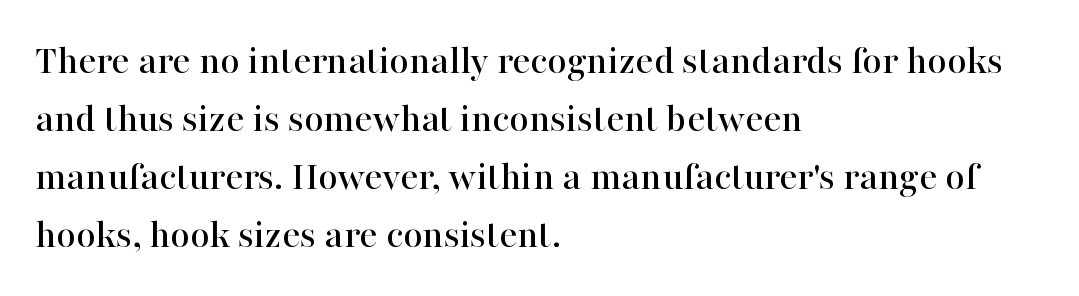
The image shows 42 px serif type, upright; set left-aligned, normal line spacing (1.38x), normal letter spacing, not underlined; high stroke contrast and a medium x-height.
